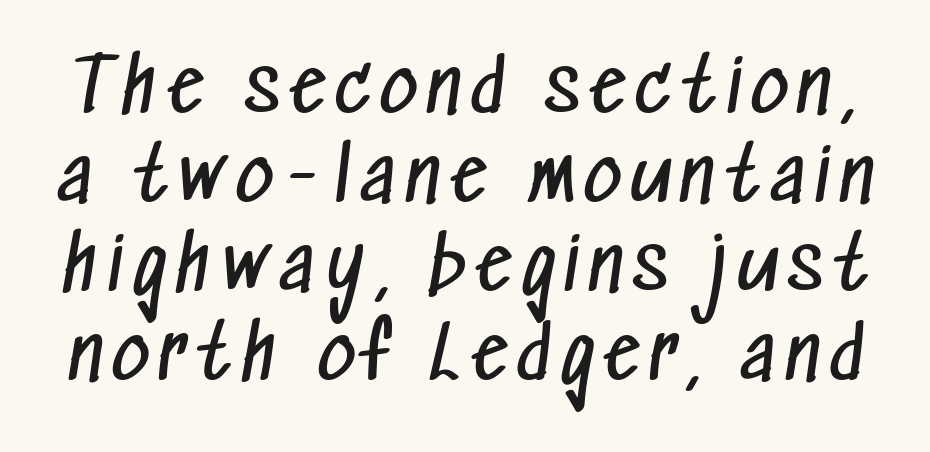
Think standard paragraph weight, or any step lighter than that. Here the designer chose a conventional face with non-uniform glyph widths. Underlining? Definitely not there. Serifs: no, the terminals of the letterforms are clean.
